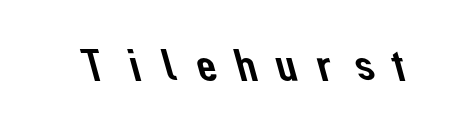
The face used here is a sans, in the tradition of grotesques and geometrics. Do the characters align in a grid? No, the font is proportional. Between one letter and the next there's a generous, obvious gap. Rule under the text: the space is simply empty.
